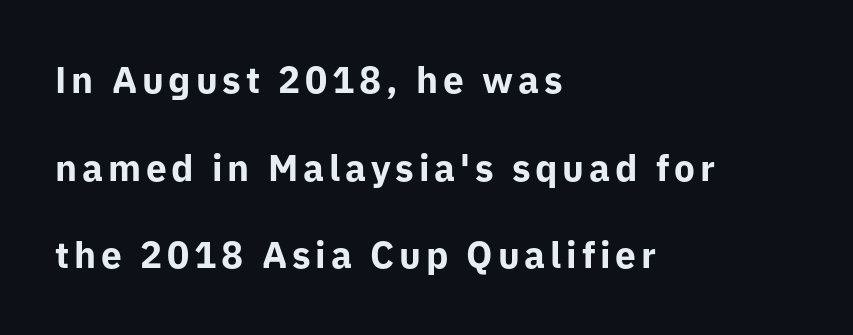
The image shows 37 px bold sans-serif type, upright; set left-aligned, loose line spacing (2.37x), not underlined; low stroke contrast and a medium x-height.
